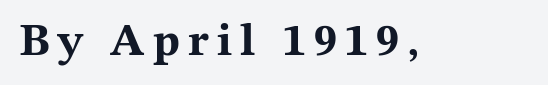
Q: Is the text bold? A: Yes.
Q: Is the text italic (slanted)? A: No, it is upright.
Q: Is the typeface a serif or a sans-serif typeface? A: Serif.
Q: Is the text underlined? A: No.
Q: Width (condensed, normal, or wide)? A: Wide.
Q: Stroke contrast? A: Medium.
Q: x-height? A: Medium.
Q: Monospaced? A: No.
